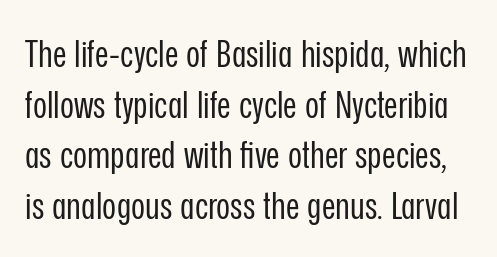
The image shows 38 px regular-weight, condensed sans-serif type, upright; set normal line spacing (1.33x), normal letter spacing, not underlined; low stroke contrast and a medium x-height.
